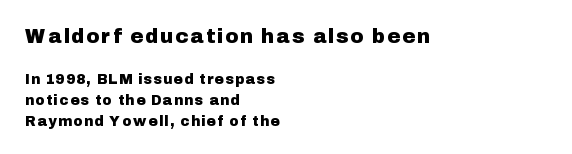
The image shows 20 px text type, upright; set left-aligned, normal line spacing (1.5x), not underlined; the first (top) block is 1.43x larger.
